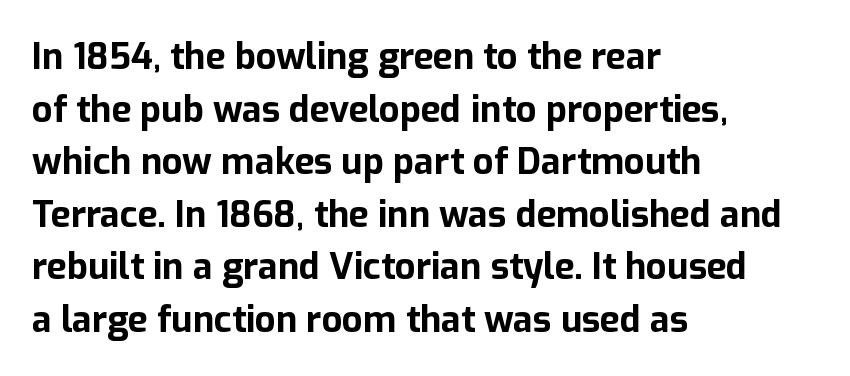
The image shows 36 px bold sans-serif type, upright; set left-aligned, normal line spacing (1.46x), normal letter spacing, not underlined; low stroke contrast and a medium x-height.
